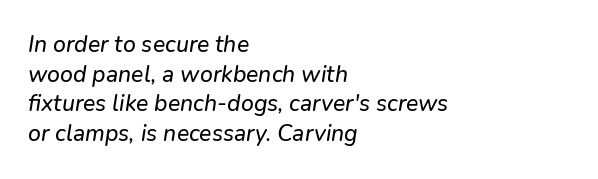
{"underline": "no", "align": "left", "line_spacing": "normal", "line_spacing_ratio": 1.29, "letter_spacing": "normal", "letter_spacing_em": 0.0, "glyph_px": 23}
